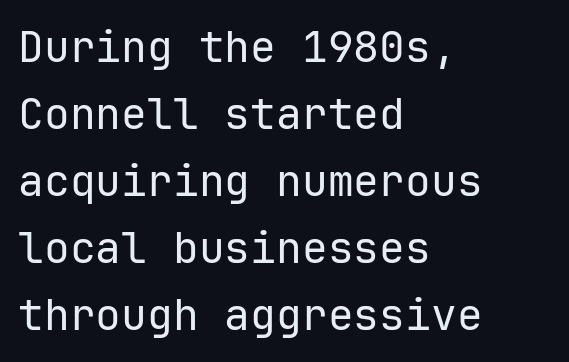
This sample keeps an unexceptional amount of space between lines. Looks like terminal output: every glyph gets an equal slot. The strip under each line holds only bare page. The face used here is rendered with its standard letterfit. Regarding serifs, this sample does without them.
